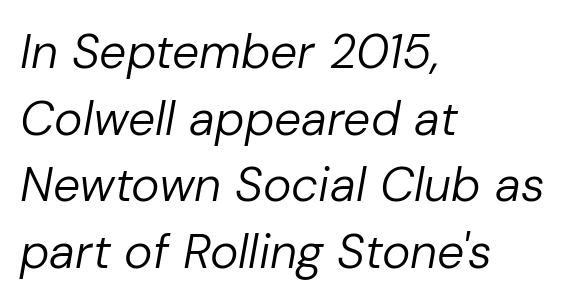
Q: Is the text bold? A: No.
Q: Is the text italic (slanted)? A: Yes, it leans right by about 10 degrees.
Q: Is the text underlined? A: No.
Q: How is the paragraph aligned? A: Left-aligned.
Q: Is the spacing between letters normal or unusually wide? A: Normal.
Q: Is the spacing between lines tight, normal or loose? A: Normal.
Q: Width (condensed, normal, or wide)? A: Normal.
Q: Stroke contrast? A: Low.
Q: x-height? A: Medium.
Q: Monospaced? A: No.
